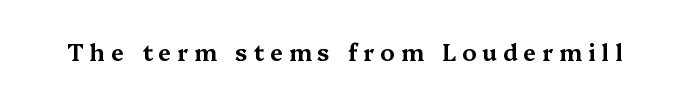
Q: Is the text italic (slanted)? A: No, it is upright.
Q: Is the text underlined? A: No.
Q: Is the spacing between letters normal or unusually wide? A: Unusually wide.
